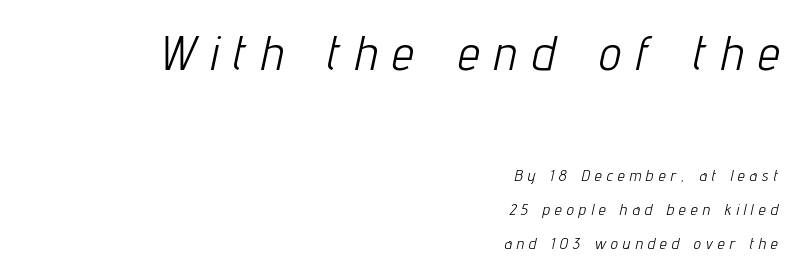
{"italic": "yes", "lean": "right", "slant_degrees": 12, "bold": "no", "weight": "light", "width": "condensed", "stroke_contrast": "low", "x_height": "medium", "monospaced": "no", "underline": "no", "align": "right", "line_spacing": "loose", "line_spacing_ratio": 2.12, "letter_spacing": "wide", "letter_spacing_em": 0.32, "larger_block": "first", "size_ratio": 3.06, "glyph_px": 49}
